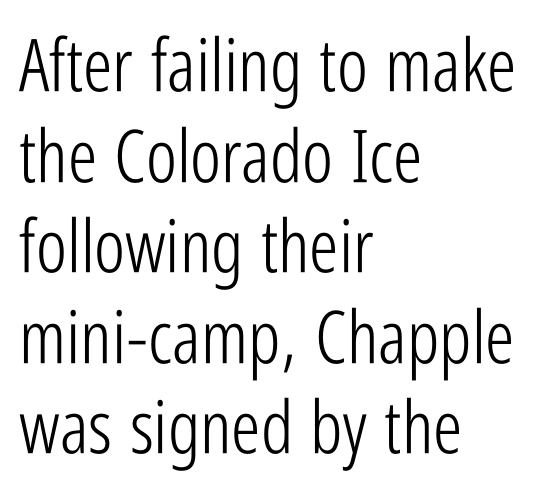
Glance below the letters and you will spot only blank space. The passage shown is not bold in any degree. You can tell it's not italic because the verticals are truly vertical. The letters advance in unequal steps, a hallmark of proportional type.
